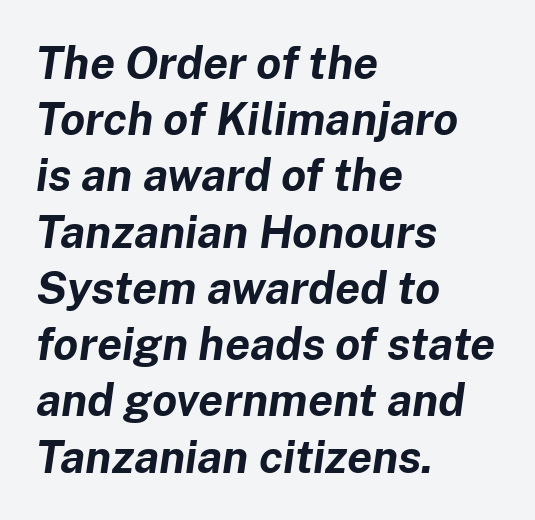
Q: Is the text bold? A: Yes.
Q: Is the text italic (slanted)? A: Yes, it leans right by about 8 degrees.
Q: Is the text underlined? A: No.
Q: How is the paragraph aligned? A: Left-aligned.
Q: Is the spacing between letters normal or unusually wide? A: Normal.
Q: Is the spacing between lines tight, normal or loose? A: Normal.
Q: Width (condensed, normal, or wide)? A: Normal.
Q: Stroke contrast? A: Low.
Q: x-height? A: Medium.
Q: Monospaced? A: No.
